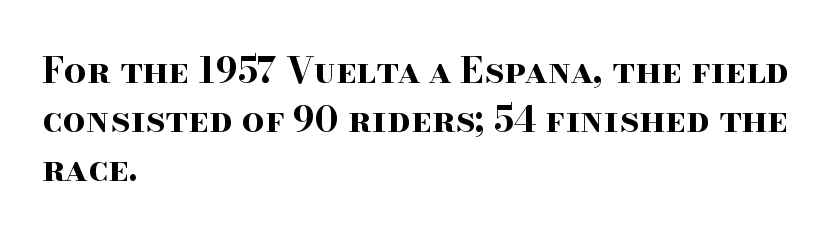
Default kerning and tracking; the words read as compact shapes. Chunky letters — that's bold for sure. Each letter keeps its own natural width here, so spacing adapts to shape. Each letter's strokes conclude with small projecting serifs. Unlike italic type, these characters show no tilt at all. The rag falls on the right side of this text block.
